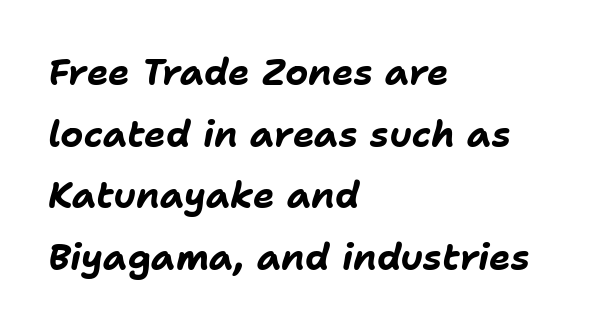
{"italic": "yes", "lean": "right", "slant_degrees": 11, "bold": "yes", "weight": "bold", "width": "normal", "stroke_contrast": "low", "x_height": "medium", "monospaced": "no", "underline": "no", "align": "left", "line_spacing_ratio": 1.71, "letter_spacing": "normal", "letter_spacing_em": 0.0, "glyph_px": 36}
